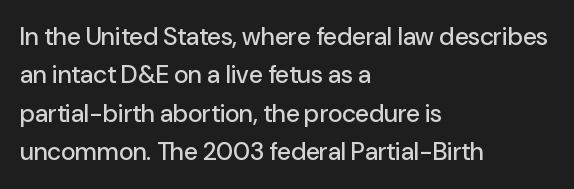
Q: Is the text italic (slanted)? A: No, it is upright.
Q: Is the text underlined? A: No.
Q: How is the paragraph aligned? A: Left-aligned.
Q: Is the spacing between letters normal or unusually wide? A: Normal.
Q: Is the spacing between lines tight, normal or loose? A: Normal.
